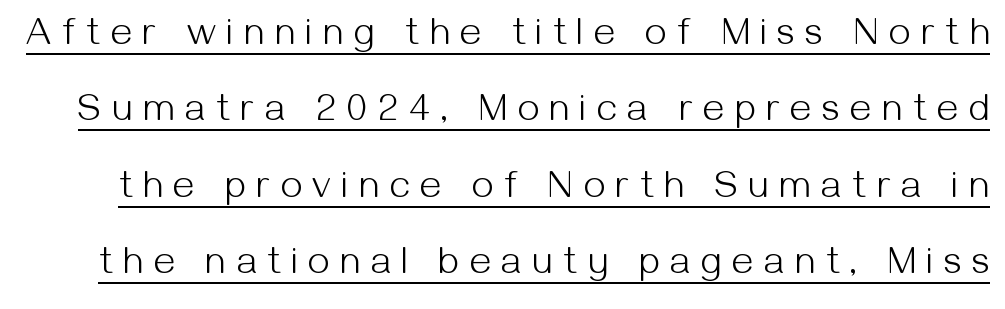
Q: Is the text bold? A: No.
Q: Is the text italic (slanted)? A: No, it is upright.
Q: Is the typeface a serif or a sans-serif typeface? A: Sans-serif.
Q: Is the text underlined? A: Yes.
Q: Is the spacing between letters normal or unusually wide? A: Unusually wide.
Q: Is the spacing between lines tight, normal or loose? A: Loose.
Q: Width (condensed, normal, or wide)? A: Normal.
Q: Stroke contrast? A: Medium.
Q: x-height? A: Medium.
Q: Monospaced? A: No.
